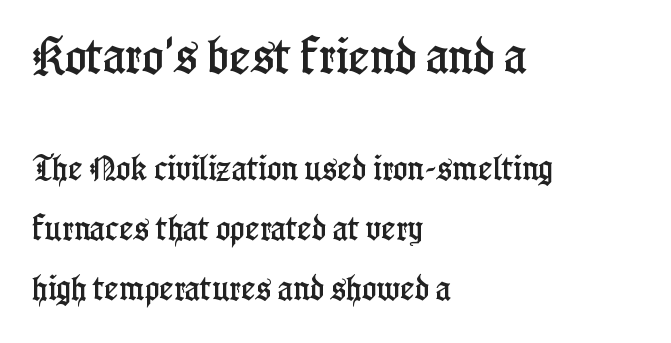
{"serif": "yes", "italic": "no", "width": "condensed", "stroke_contrast": "low", "x_height": "medium", "monospaced": "no", "underline": "no", "align": "left", "line_spacing": "loose", "line_spacing_ratio": 2.21, "letter_spacing": "normal", "letter_spacing_em": 0.0, "larger_block": "first", "size_ratio": 1.48, "glyph_px": 40}
